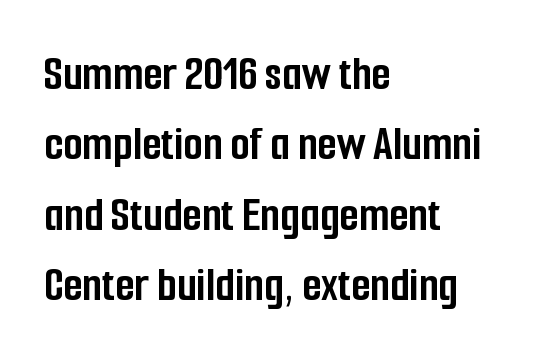
{"serif": "no", "italic": "no", "bold": "yes", "weight": "semibold", "width": "condensed", "stroke_contrast": "low", "x_height": "medium", "monospaced": "no", "underline": "no", "align": "left", "line_spacing": "normal", "line_spacing_ratio": 1.41, "letter_spacing": "normal", "letter_spacing_em": 0.0, "glyph_px": 50}
